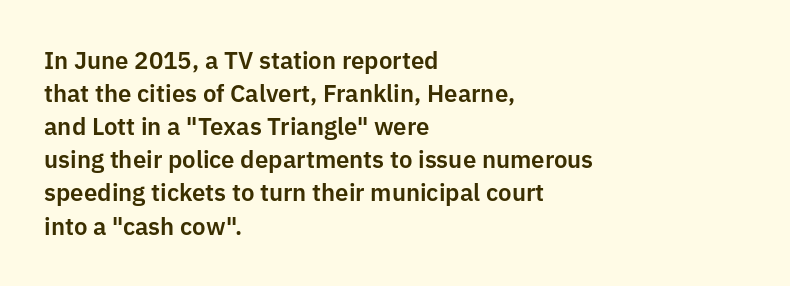
The image shows 24 px text type, upright; set left-aligned, normal line spacing (1.38x), normal letter spacing, not underlined.
